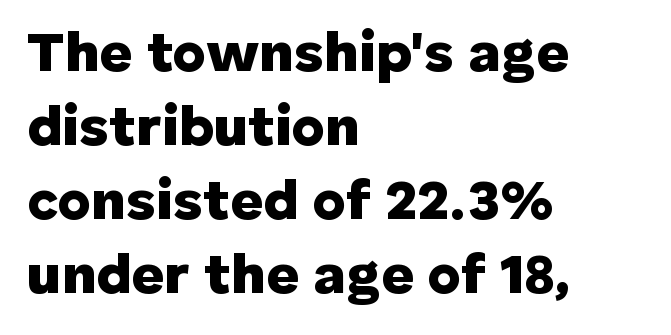
The image shows 57 px heavy sans-serif type, upright; set left-aligned, normal line spacing (1.3x), normal letter spacing, not underlined; low stroke contrast and a medium x-height.
